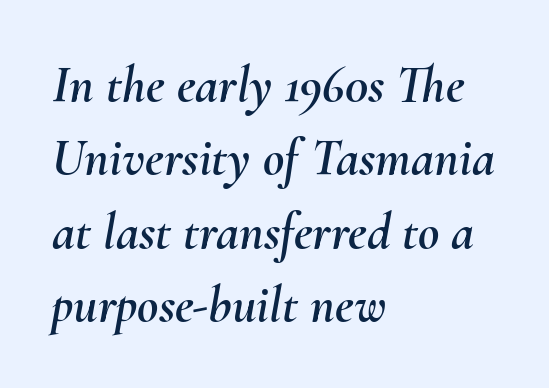
{"italic": "yes", "lean": "right", "slant_degrees": 10, "width": "normal", "stroke_contrast": "medium", "x_height": "small", "monospaced": "no", "underline": "no", "align": "left", "line_spacing": "normal", "line_spacing_ratio": 1.41, "letter_spacing": "normal", "letter_spacing_em": 0.0, "glyph_px": 52}
